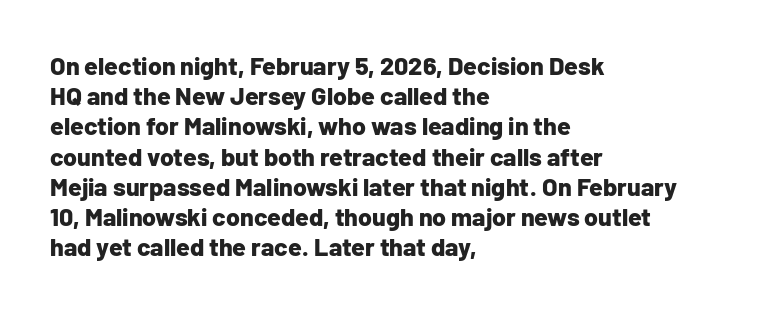
Q: Is the text bold? A: Yes.
Q: Is the text italic (slanted)? A: No, it is upright.
Q: Is the text underlined? A: No.
Q: How is the paragraph aligned? A: Left-aligned.
Q: Is the spacing between letters normal or unusually wide? A: Normal.
